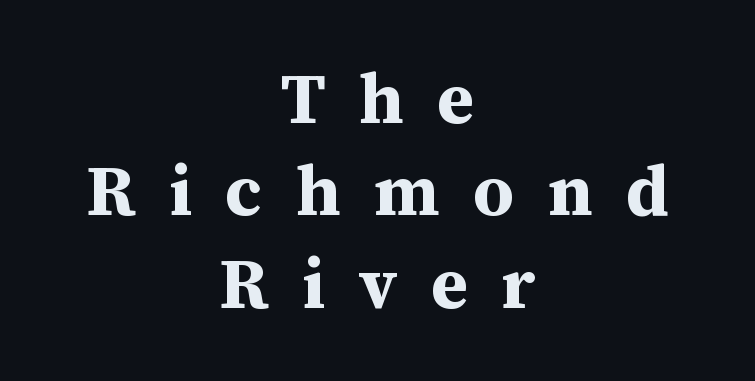
{"serif": "yes", "italic": "no", "bold": "yes", "weight": "bold", "width": "normal", "stroke_contrast": "medium", "x_height": "medium", "monospaced": "no", "underline": "no", "align": "center", "line_spacing": "normal", "line_spacing_ratio": 1.3, "letter_spacing": "wide", "letter_spacing_em": 0.47, "glyph_px": 71}
